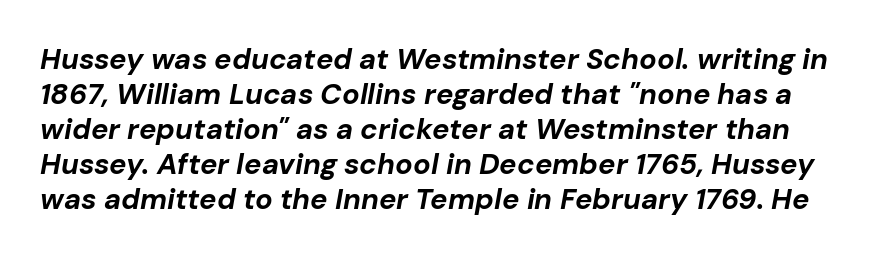
Q: Is the text bold? A: Yes.
Q: Is the text italic (slanted)? A: Yes, it leans right by about 10 degrees.
Q: Is the text underlined? A: No.
Q: Is the spacing between letters normal or unusually wide? A: Normal.
Q: Width (condensed, normal, or wide)? A: Normal.
Q: Stroke contrast? A: Low.
Q: x-height? A: Medium.
Q: Monospaced? A: No.
